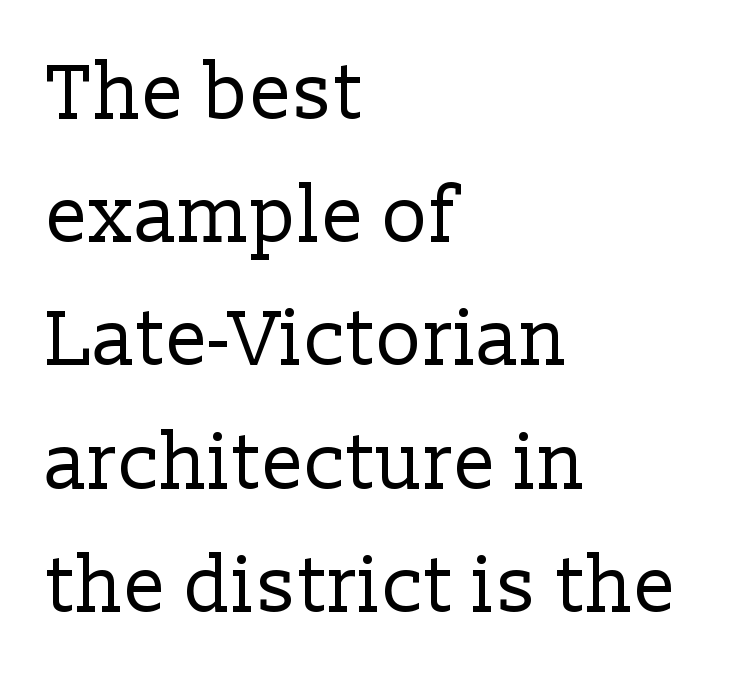
Q: Is the text bold? A: No.
Q: Is the text italic (slanted)? A: No, it is upright.
Q: Is the typeface a serif or a sans-serif typeface? A: Serif.
Q: Is the text underlined? A: No.
Q: How is the paragraph aligned? A: Left-aligned.
Q: Is the spacing between letters normal or unusually wide? A: Normal.
Q: Is the spacing between lines tight, normal or loose? A: Normal.
Q: Width (condensed, normal, or wide)? A: Normal.
Q: Stroke contrast? A: Low.
Q: x-height? A: Medium.
Q: Monospaced? A: No.
